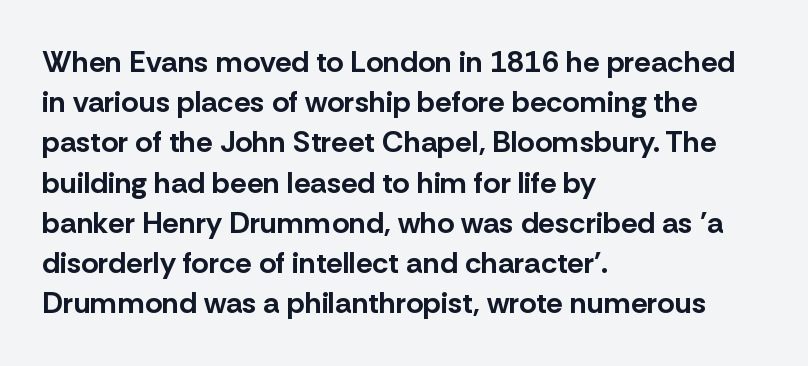
The typesetter chose a ragged-right arrangement here. You'd pick this weight for a headline — it's a proper bold. Decoration check: the copy has no underline. In terms of leading, this rendering sits right in the middle. The letters sit at their default tracking, neither squeezed nor spread. Proportional: the letters do not fall into vertical columns.
